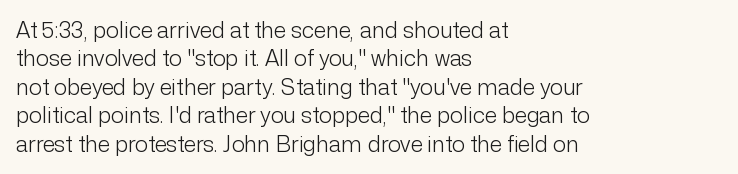
{"italic": "no", "bold": "no", "underline": "no", "align": "left", "line_spacing": "normal", "line_spacing_ratio": 1.29, "letter_spacing": "normal", "letter_spacing_em": 0.0, "glyph_px": 22}
